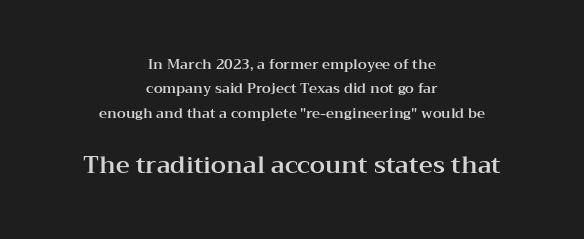
Q: Is the text italic (slanted)? A: No, it is upright.
Q: Is the text underlined? A: No.
Q: How is the paragraph aligned? A: Centered.
Q: Is the spacing between letters normal or unusually wide? A: Normal.
Q: Which block of text is set in a larger size, the first (top) or the second (bottom)? A: The second (bottom) one.
